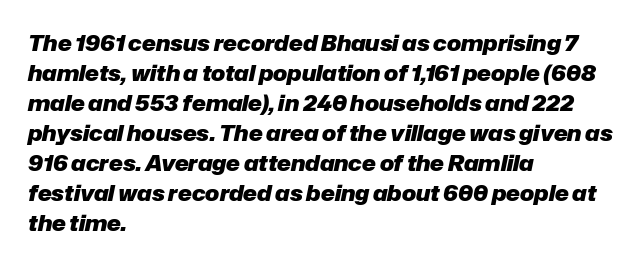
The image shows 21 px bold type, italic (leaning right); set left-aligned, normal line spacing (1.43x), normal letter spacing, not underlined.
